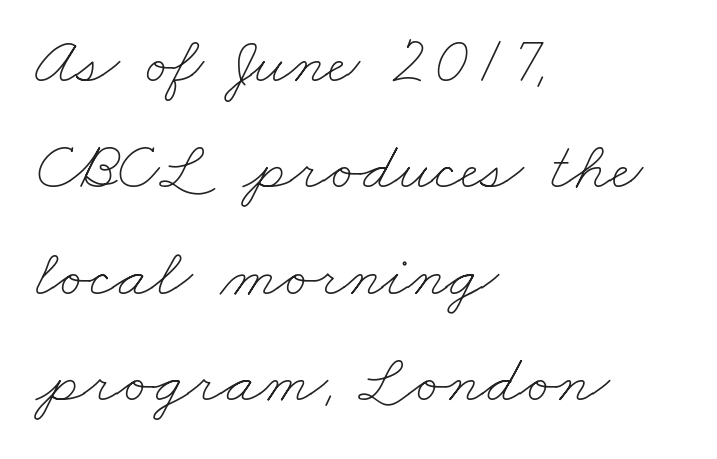
The image shows 69 px thin, wide type; set left-aligned, normal line spacing (1.54x), normal letter spacing, not underlined; low stroke contrast and a small x-height.
